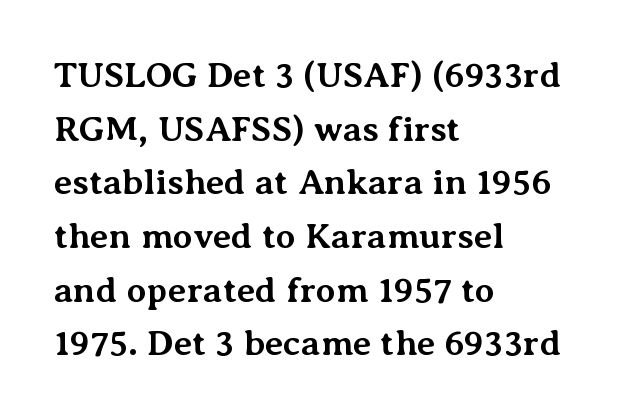
Q: Is the text bold? A: Yes.
Q: Is the text italic (slanted)? A: No, it is upright.
Q: Is the typeface a serif or a sans-serif typeface? A: Serif.
Q: Is the text underlined? A: No.
Q: How is the paragraph aligned? A: Left-aligned.
Q: Is the spacing between letters normal or unusually wide? A: Normal.
Q: Is the spacing between lines tight, normal or loose? A: Normal.
Q: Width (condensed, normal, or wide)? A: Normal.
Q: Stroke contrast? A: Medium.
Q: x-height? A: Medium.
Q: Monospaced? A: No.
